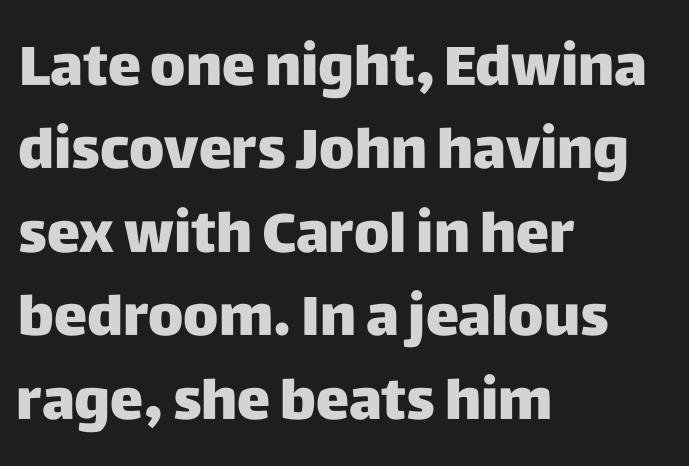
The image shows 56 px sans-serif type, upright; set left-aligned, normal line spacing (1.49x), normal letter spacing, not underlined; low stroke contrast and a large x-height.
